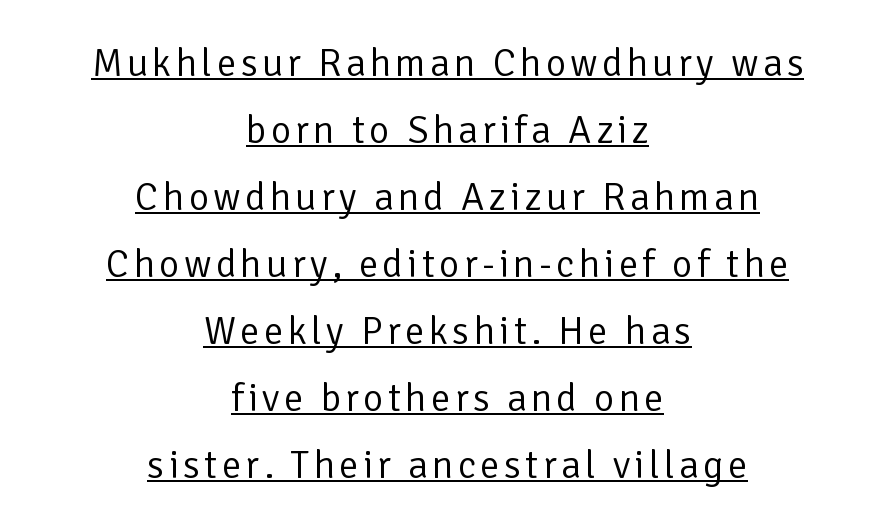
A sans-serif font was chosen for this passage. This is the regular roman posture of the typeface. The string is rendered with underlining switched on. If you folded the block vertically in half, each line would mirror itself in length.
